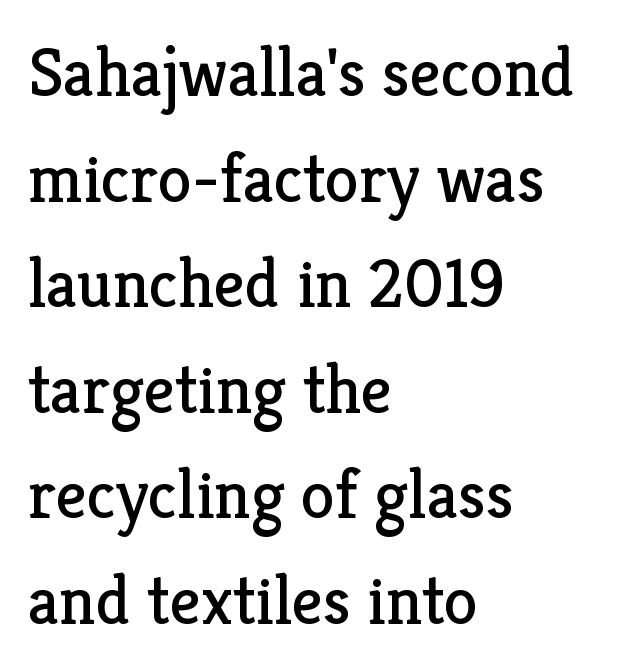
Heft: none added — not bold. Posture: vertical. The type is set solid horizontally, with unmodified tracking. Alignment: flush left.
